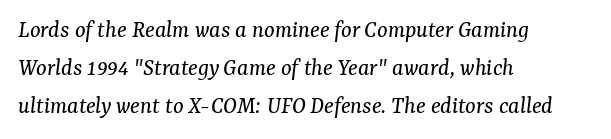
Q: Is the text bold? A: No.
Q: Is the text italic (slanted)? A: Yes, it leans right by about 7 degrees.
Q: Is the text underlined? A: No.
Q: How is the paragraph aligned? A: Left-aligned.
Q: Is the spacing between letters normal or unusually wide? A: Normal.
Q: Is the spacing between lines tight, normal or loose? A: Normal.
